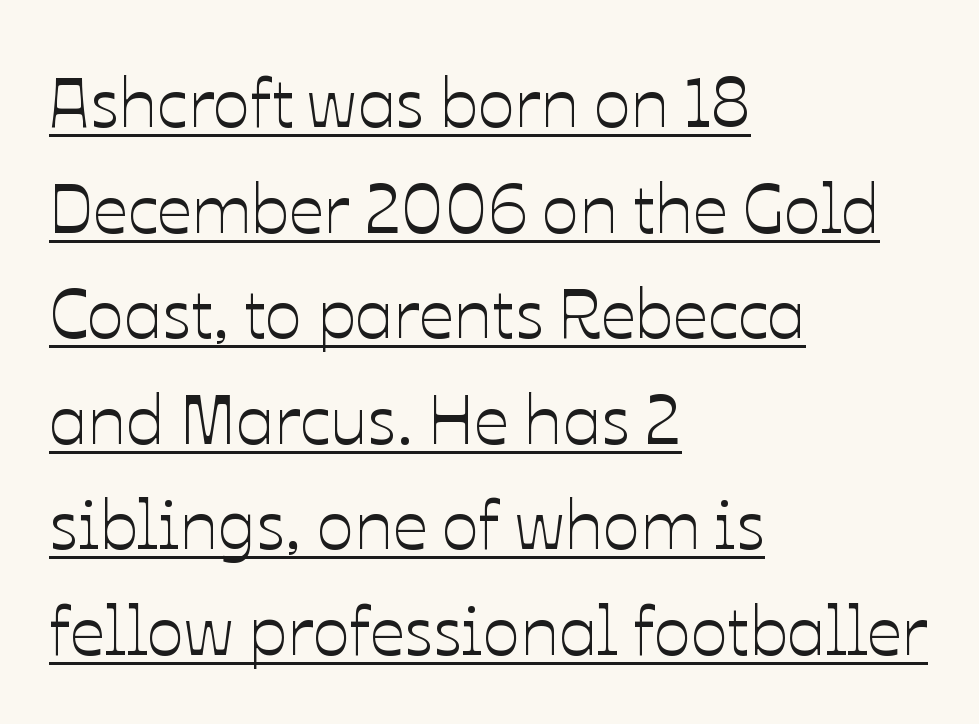
The image shows 69 px text type, upright; set left-aligned, normal line spacing (1.53x), normal letter spacing, underlined; low stroke contrast and a medium x-height.
